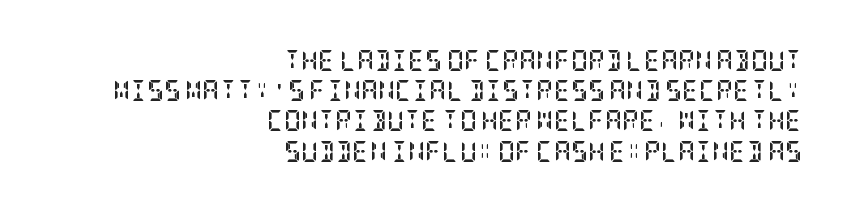
The image shows 21 px bold type, upright; set right-aligned, normal line spacing (1.44x), normal letter spacing, not underlined.
